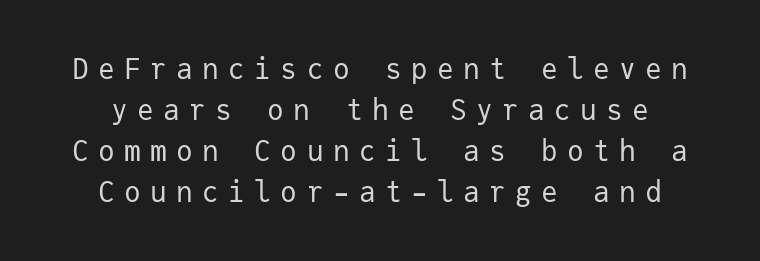
The typeface has the unassuming heft of standard copy or less. Words appear elongated and porous because spacing is wide. These lines were composed using upright roman letters. Horizontal bands of white between lines are of average thickness.
